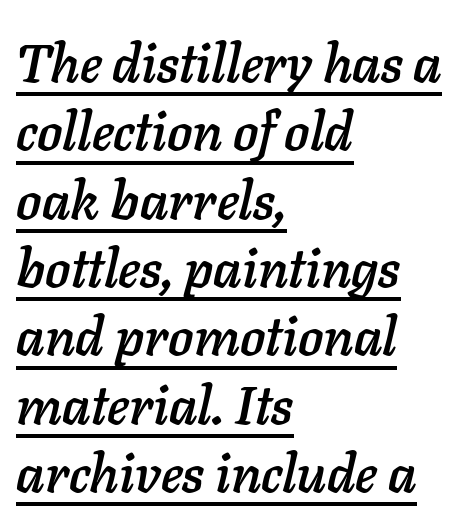
The image shows 53 px text type, italic (leaning right); set left-aligned, normal line spacing (1.29x), normal letter spacing, underlined; low stroke contrast and a medium x-height.
